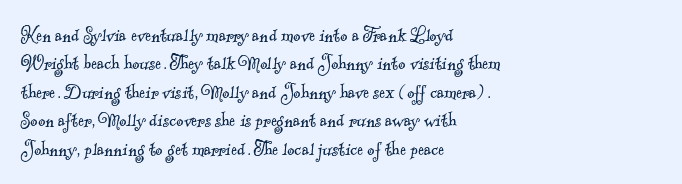
Students, note that the glyphs here touch the page at normal intervals. Leading: standard. The foot of each line stays bare and open. The typesetter chose a ragged-right arrangement here.
